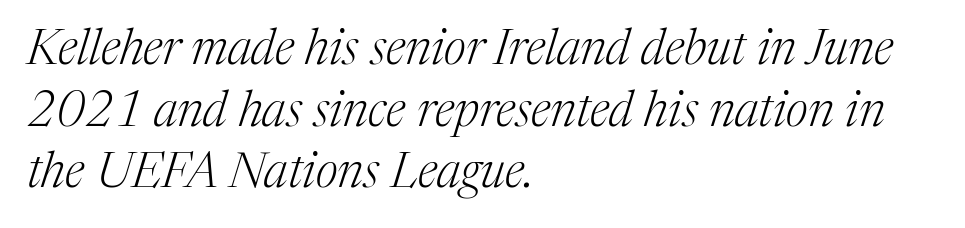
Q: Is the text bold? A: No.
Q: Is the text italic (slanted)? A: Yes, it leans right by about 17 degrees.
Q: Is the typeface a serif or a sans-serif typeface? A: Serif.
Q: Is the text underlined? A: No.
Q: How is the paragraph aligned? A: Left-aligned.
Q: Is the spacing between letters normal or unusually wide? A: Normal.
Q: Is the spacing between lines tight, normal or loose? A: Normal.
Q: Width (condensed, normal, or wide)? A: Normal.
Q: Stroke contrast? A: Medium.
Q: x-height? A: Medium.
Q: Monospaced? A: No.
